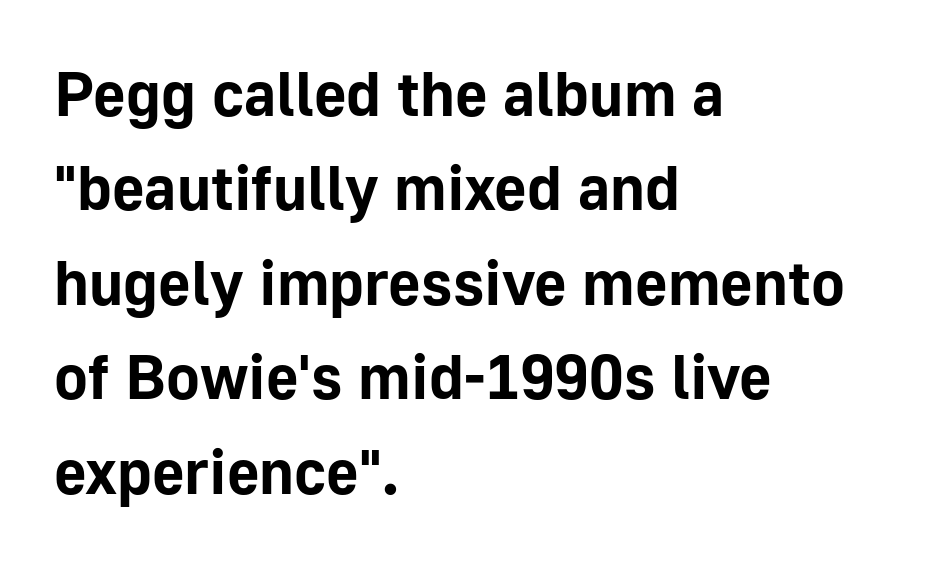
Q: Is the text bold? A: Yes.
Q: Is the text italic (slanted)? A: No, it is upright.
Q: Is the typeface a serif or a sans-serif typeface? A: Sans-serif.
Q: Is the text underlined? A: No.
Q: How is the paragraph aligned? A: Left-aligned.
Q: Is the spacing between letters normal or unusually wide? A: Normal.
Q: Is the spacing between lines tight, normal or loose? A: Normal.
Q: Width (condensed, normal, or wide)? A: Normal.
Q: Stroke contrast? A: Low.
Q: x-height? A: Medium.
Q: Monospaced? A: No.
